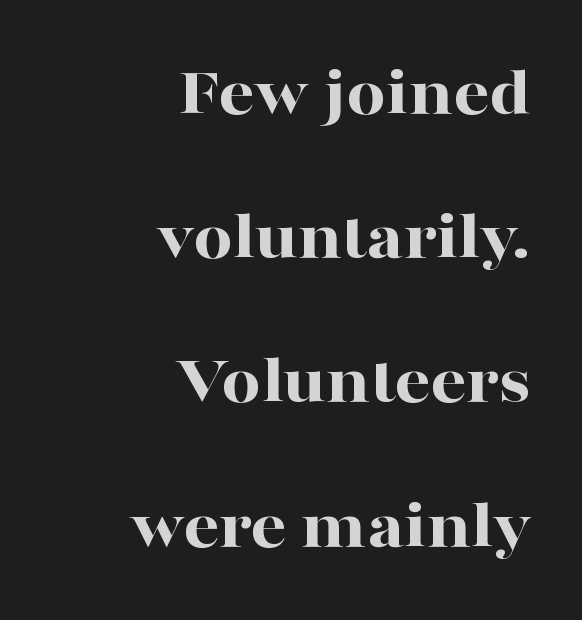
Q: Is the text bold? A: Yes.
Q: Is the text italic (slanted)? A: No, it is upright.
Q: Is the typeface a serif or a sans-serif typeface? A: Serif.
Q: Is the text underlined? A: No.
Q: How is the paragraph aligned? A: Right-aligned.
Q: Is the spacing between letters normal or unusually wide? A: Normal.
Q: Is the spacing between lines tight, normal or loose? A: Loose.
Q: Width (condensed, normal, or wide)? A: Wide.
Q: Stroke contrast? A: High.
Q: x-height? A: Medium.
Q: Monospaced? A: No.
